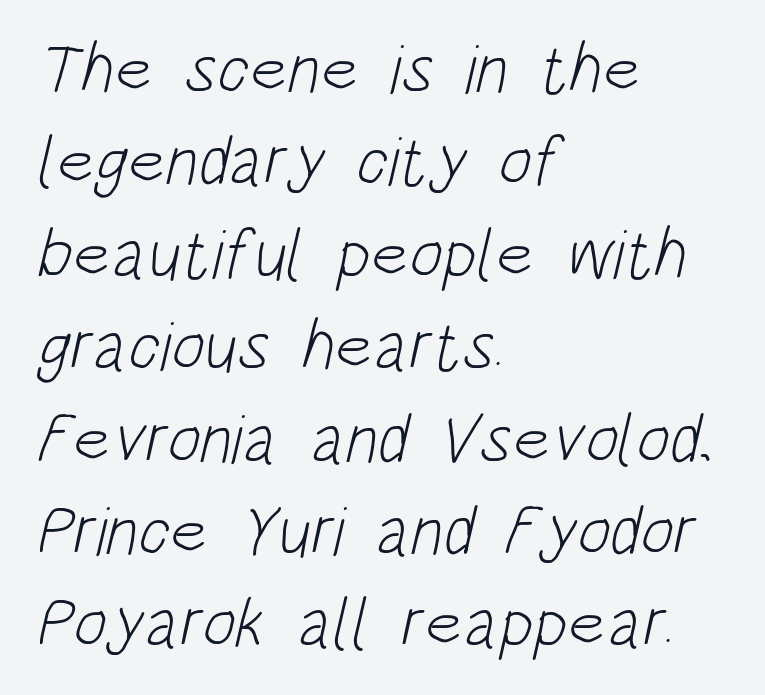
Caption: multi-line text, flush left, ragged right. Are there feet on the stems? There aren't — it's a sans. Is this a fixed-width face? No — the glyphs have proportional, varying widths. The vertical gap from one line to the next is medium.
